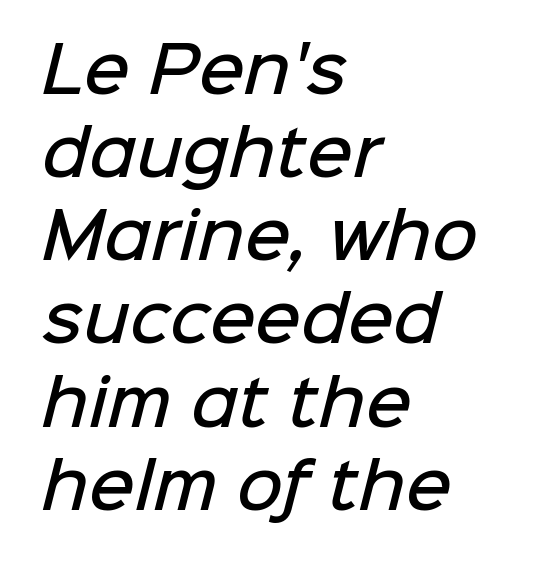
Descenders hang freely into open space. A normal amount of white space separates one row of letters from the next. The face used here is a semibold: visibly heavier than regular, lighter than bold. There is no visible air inserted between adjacent glyphs.
